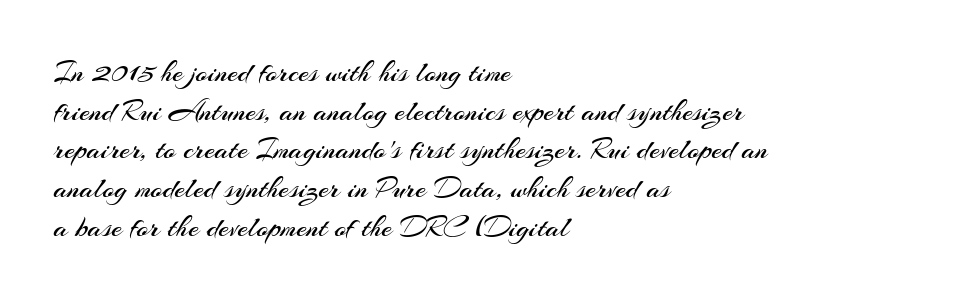
Q: Is the text bold? A: No.
Q: Is the text italic (slanted)? A: Yes.
Q: Is the typeface a serif or a sans-serif typeface? A: Sans-serif.
Q: Is the text underlined? A: No.
Q: How is the paragraph aligned? A: Left-aligned.
Q: Is the spacing between letters normal or unusually wide? A: Normal.
Q: Is the spacing between lines tight, normal or loose? A: Normal.
Q: Width (condensed, normal, or wide)? A: Normal.
Q: Stroke contrast? A: Medium.
Q: x-height? A: Small.
Q: Monospaced? A: No.
